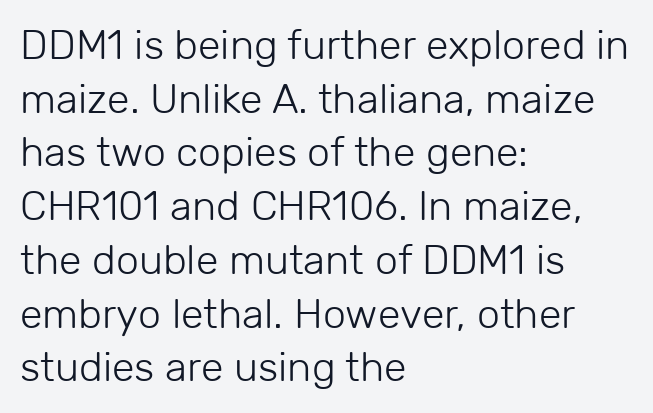
Q: Is the text bold? A: No.
Q: Is the text italic (slanted)? A: No, it is upright.
Q: Is the typeface a serif or a sans-serif typeface? A: Sans-serif.
Q: Is the text underlined? A: No.
Q: How is the paragraph aligned? A: Left-aligned.
Q: Is the spacing between letters normal or unusually wide? A: Normal.
Q: Is the spacing between lines tight, normal or loose? A: Normal.
Q: Width (condensed, normal, or wide)? A: Normal.
Q: Stroke contrast? A: Low.
Q: x-height? A: Medium.
Q: Monospaced? A: No.
